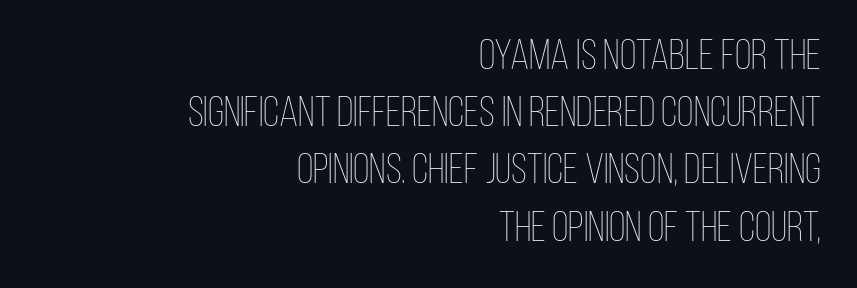
The area under the type is left untouched. Stroke thickness stays within the range of a standard reading face or lighter. If you drew a line through each stem, it would be perfectly vertical. Leftover space on each line is placed entirely before the opening word. Normally led — the rows are evenly, conventionally spaced. The passage shown is typed in a proportional face where columns would drift.
